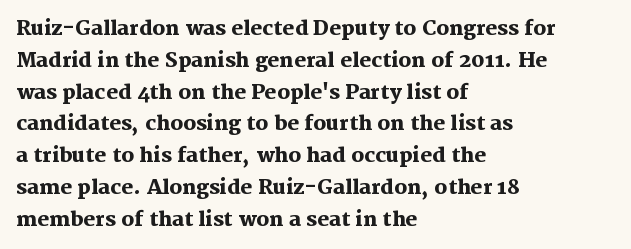
Q: Is the text bold? A: Yes.
Q: Is the text italic (slanted)? A: No, it is upright.
Q: Is the text underlined? A: No.
Q: How is the paragraph aligned? A: Left-aligned.
Q: Is the spacing between letters normal or unusually wide? A: Normal.
Q: Is the spacing between lines tight, normal or loose? A: Normal.
